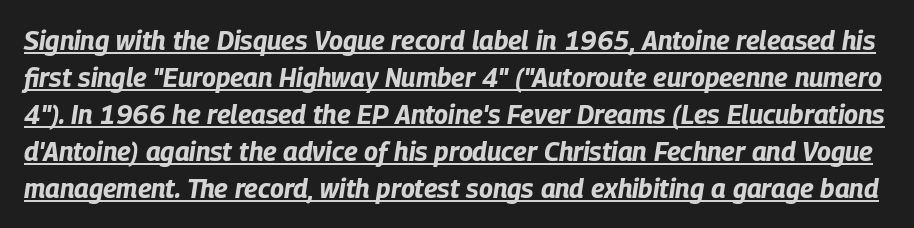
The image shows 26 px bold type, italic (leaning right); set normal line spacing (1.42x), normal letter spacing, underlined.
